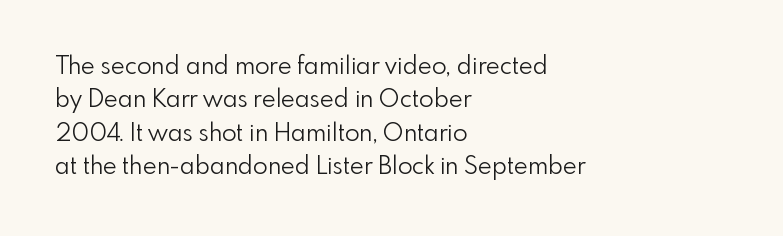
The letterforms sit at book weight or below. Posture: straight, roman, zero tilt. Tracking value appears to be zero — textbook default spacing. The passage shown stacks its lines at a standard gap. Is the block centered? No — it sits flush against the left margin. The foot of each line stays bare and open.
